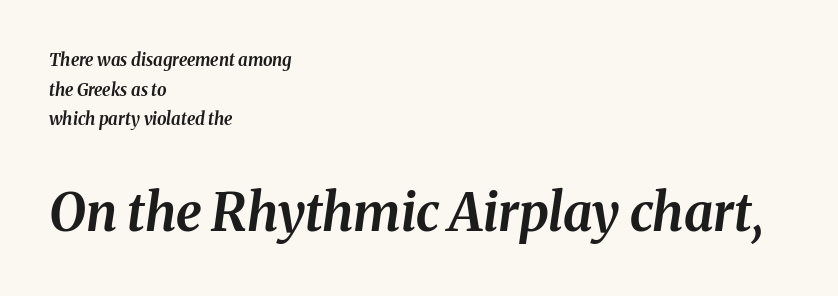
The image shows 52 px bold type, italic (leaning right); set left-aligned, line spacing 1.74x, normal letter spacing, not underlined; the second (bottom) block is 3.06x larger; medium stroke contrast and a medium x-height.
